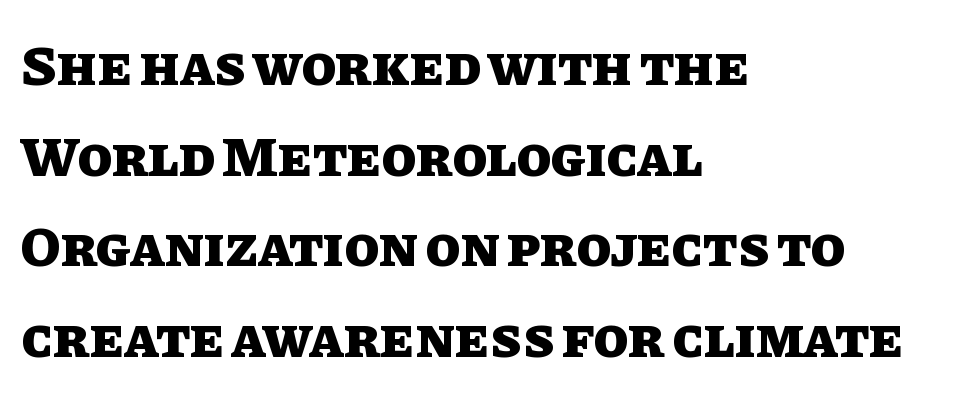
{"italic": "no", "bold": "yes", "weight": "heavy", "width": "normal", "stroke_contrast": "low", "x_height": "large", "monospaced": "no", "underline": "no", "align": "left", "line_spacing": "normal", "line_spacing_ratio": 1.59, "letter_spacing": "normal", "letter_spacing_em": 0.0, "glyph_px": 57}
